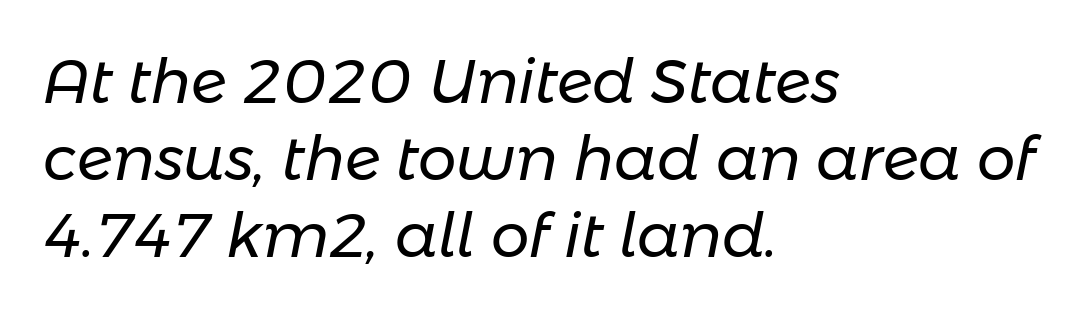
Q: Is the text bold? A: No.
Q: Is the text italic (slanted)? A: Yes, it leans right by about 11 degrees.
Q: Is the text underlined? A: No.
Q: How is the paragraph aligned? A: Left-aligned.
Q: Is the spacing between letters normal or unusually wide? A: Normal.
Q: Is the spacing between lines tight, normal or loose? A: Normal.
Q: Width (condensed, normal, or wide)? A: Normal.
Q: Stroke contrast? A: Low.
Q: x-height? A: Medium.
Q: Monospaced? A: No.
